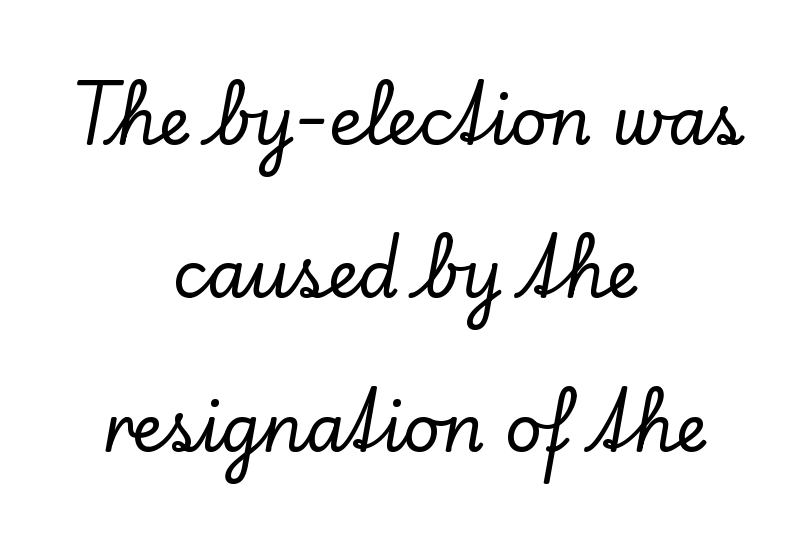
Q: Is the text italic (slanted)? A: Yes.
Q: Is the typeface a serif or a sans-serif typeface? A: Serif.
Q: Is the text underlined? A: No.
Q: How is the paragraph aligned? A: Centered.
Q: Is the spacing between letters normal or unusually wide? A: Normal.
Q: Is the spacing between lines tight, normal or loose? A: Loose.
Q: Width (condensed, normal, or wide)? A: Normal.
Q: Stroke contrast? A: Low.
Q: x-height? A: Small.
Q: Monospaced? A: No.
